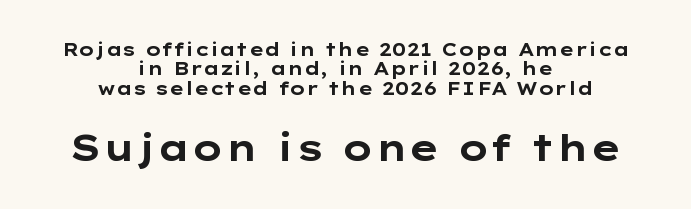
{"serif": "no", "italic": "no", "bold": "yes", "weight": "bold", "width": "wide", "stroke_contrast": "low", "x_height": "medium", "monospaced": "no", "underline": "no", "align": "center", "line_spacing": "tight", "line_spacing_ratio": 1.08, "letter_spacing": "normal", "letter_spacing_em": 0.0, "larger_block": "second", "size_ratio": 2.0, "glyph_px": 36}
